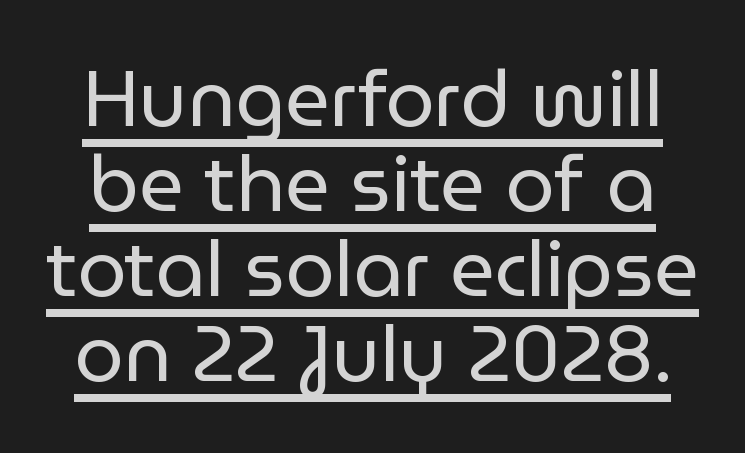
{"serif": "no", "italic": "no", "bold": "no", "weight": "regular", "width": "normal", "stroke_contrast": "low", "x_height": "medium", "monospaced": "no", "underline": "yes", "line_spacing": "tight", "line_spacing_ratio": 1.09, "letter_spacing": "normal", "letter_spacing_em": 0.0, "glyph_px": 78}
